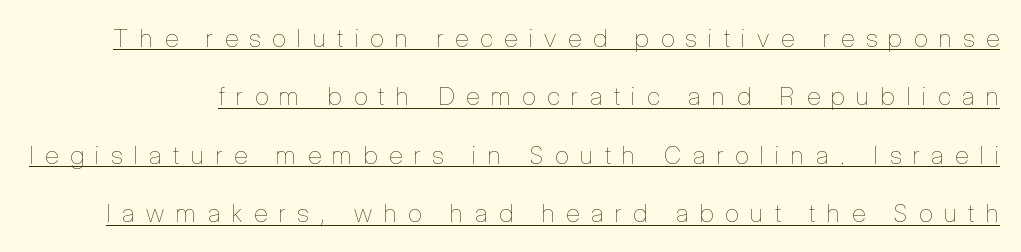
Rows of type keep a wide berth in the vertical direction. The tracking reads as deliberately expanded to a designer's eye. Posture: vertical. Looks like someone drew a line under every word here. A quiet, ordinary-to-light weight characterises the typeface.
